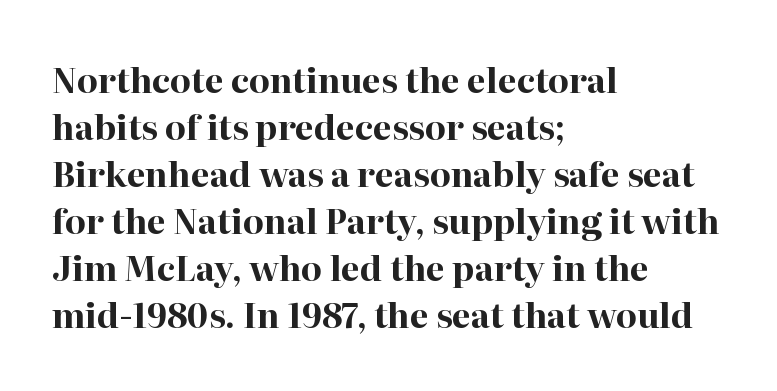
Q: Is the text bold? A: Yes.
Q: Is the text italic (slanted)? A: No, it is upright.
Q: Is the typeface a serif or a sans-serif typeface? A: Serif.
Q: Is the text underlined? A: No.
Q: How is the paragraph aligned? A: Left-aligned.
Q: Is the spacing between letters normal or unusually wide? A: Normal.
Q: Is the spacing between lines tight, normal or loose? A: Normal.
Q: Width (condensed, normal, or wide)? A: Normal.
Q: Stroke contrast? A: High.
Q: x-height? A: Medium.
Q: Monospaced? A: No.
